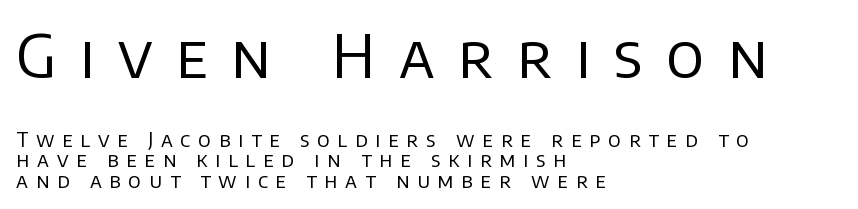
The image shows 60 px regular-weight sans-serif type, upright; set left-aligned, tight line spacing (1.03x), unusually wide letter spacing (+0.39 em), not underlined; the first (top) block is 3.0x larger; low stroke contrast and a large x-height.
